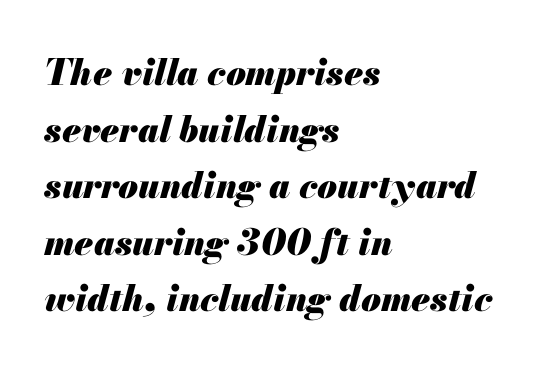
The image shows 36 px heavy type, italic (leaning right); set left-aligned, normal line spacing (1.57x), normal letter spacing, not underlined; medium stroke contrast and a small x-height.
